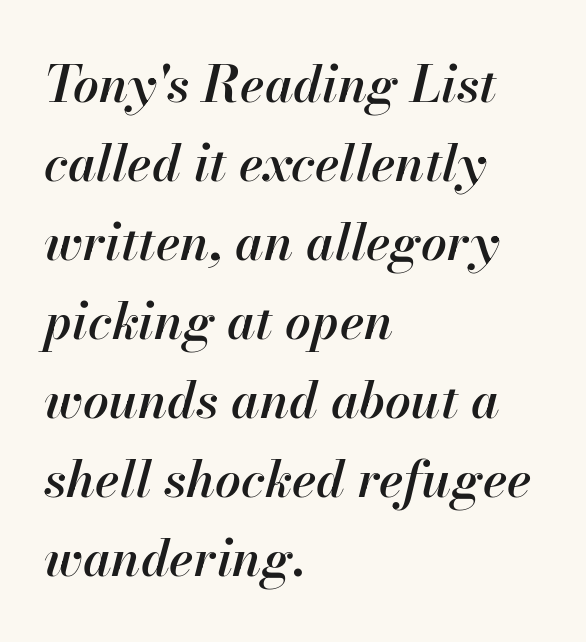
The image shows 51 px semibold type, italic (leaning right); set left-aligned, normal line spacing (1.55x), normal letter spacing, not underlined; high stroke contrast and a small x-height.
